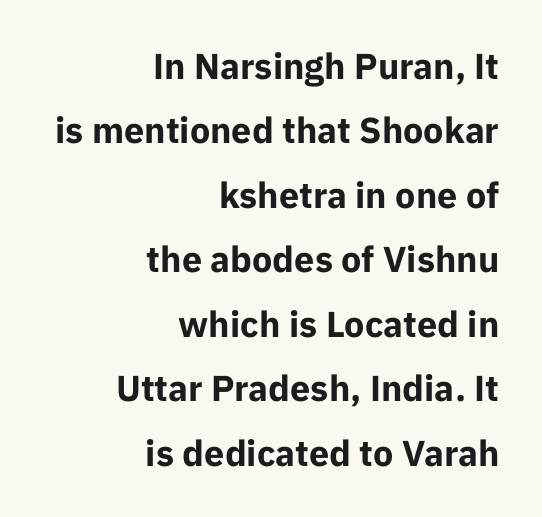
{"serif": "no", "italic": "no", "bold": "yes", "weight": "bold", "width": "normal", "stroke_contrast": "low", "x_height": "medium", "monospaced": "no", "underline": "no", "align": "right", "line_spacing_ratio": 1.79, "letter_spacing": "normal", "letter_spacing_em": 0.0, "glyph_px": 36}
